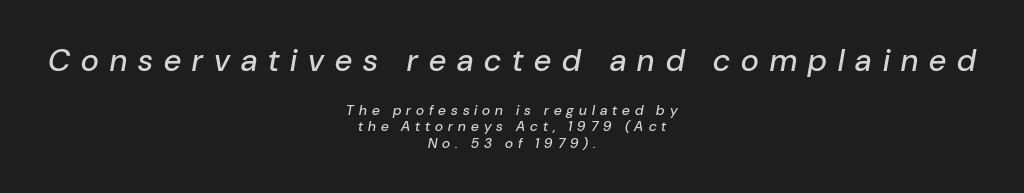
The rendering positions every line midway between the sides. Underline: absent. Looking at the ascenders, they clearly lean. Caption: upper text group enlarged, lower text group reduced.
